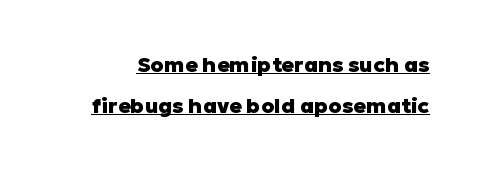
The image shows 21 px bold type, upright; set loose line spacing (1.94x), normal letter spacing, underlined.
